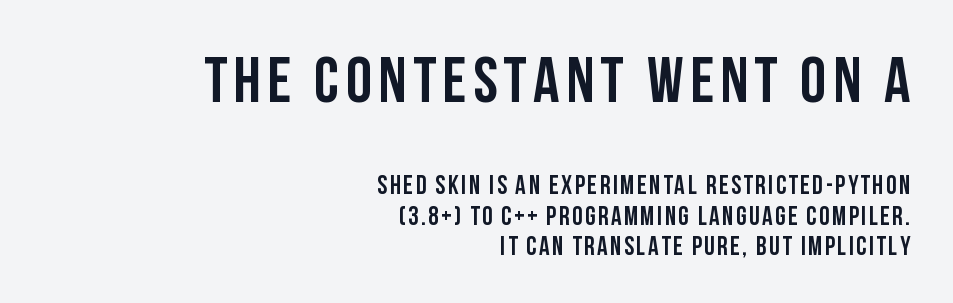
Q: Is the text italic (slanted)? A: No, it is upright.
Q: Is the typeface a serif or a sans-serif typeface? A: Sans-serif.
Q: Is the text underlined? A: No.
Q: How is the paragraph aligned? A: Right-aligned.
Q: Which block of text is set in a larger size, the first (top) or the second (bottom)? A: The first (top) one.
Q: Width (condensed, normal, or wide)? A: Condensed.
Q: Stroke contrast? A: Low.
Q: x-height? A: Large.
Q: Monospaced? A: No.
